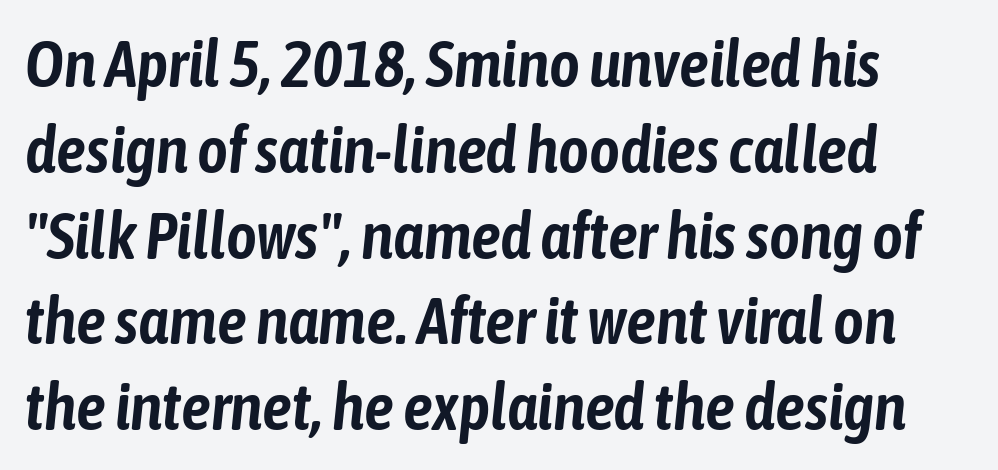
The image shows 66 px condensed type, italic (leaning right); set left-aligned, normal line spacing (1.3x), normal letter spacing, not underlined; low stroke contrast and a medium x-height.
